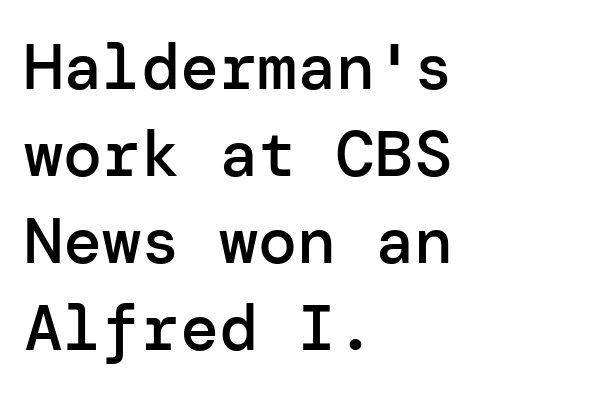
Q: Is the text bold? A: Semi-bold.
Q: Is the text italic (slanted)? A: No, it is upright.
Q: Is the typeface a serif or a sans-serif typeface? A: Sans-serif.
Q: Is the text underlined? A: No.
Q: How is the paragraph aligned? A: Left-aligned.
Q: Is the spacing between letters normal or unusually wide? A: Normal.
Q: Is the spacing between lines tight, normal or loose? A: Normal.
Q: Width (condensed, normal, or wide)? A: Normal.
Q: Stroke contrast? A: Low.
Q: x-height? A: Medium.
